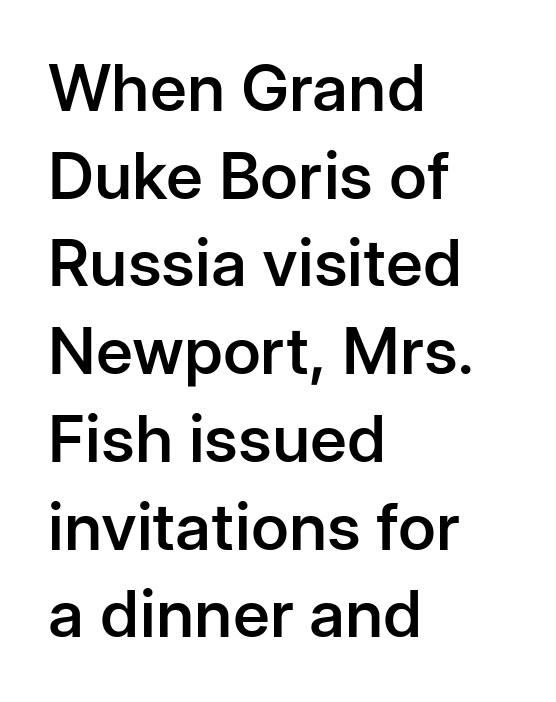
{"serif": "no", "italic": "no", "bold": "semi", "weight": "semibold", "width": "normal", "stroke_contrast": "low", "x_height": "medium", "monospaced": "no", "underline": "no", "align": "left", "line_spacing": "normal", "line_spacing_ratio": 1.35, "letter_spacing": "normal", "letter_spacing_em": 0.0, "glyph_px": 65}
